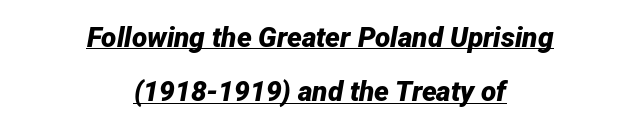
The image shows 28 px bold type, italic (leaning right); set centered, loose line spacing (1.94x), normal letter spacing, underlined; low stroke contrast and a medium x-height.
